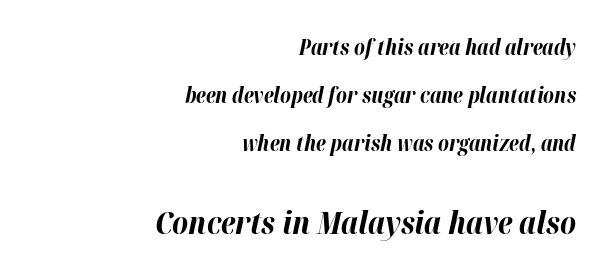
Q: Is the text bold? A: Yes.
Q: Is the text italic (slanted)? A: Yes, it leans right by about 12 degrees.
Q: Is the text underlined? A: No.
Q: How is the paragraph aligned? A: Right-aligned.
Q: Is the spacing between letters normal or unusually wide? A: Normal.
Q: Is the spacing between lines tight, normal or loose? A: Loose.
Q: Which block of text is set in a larger size, the first (top) or the second (bottom)? A: The second (bottom) one.
Q: Width (condensed, normal, or wide)? A: Normal.
Q: Stroke contrast? A: High.
Q: x-height? A: Medium.
Q: Monospaced? A: No.
